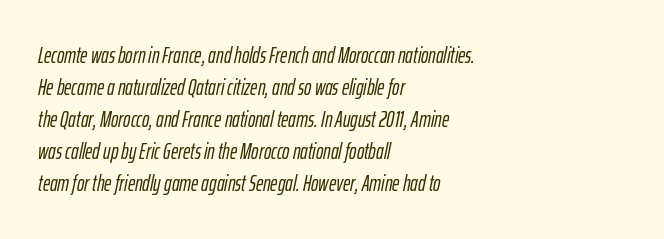
The image shows 22 px text type, italic (leaning right); set left-aligned, normal line spacing (1.45x), normal letter spacing, not underlined.
